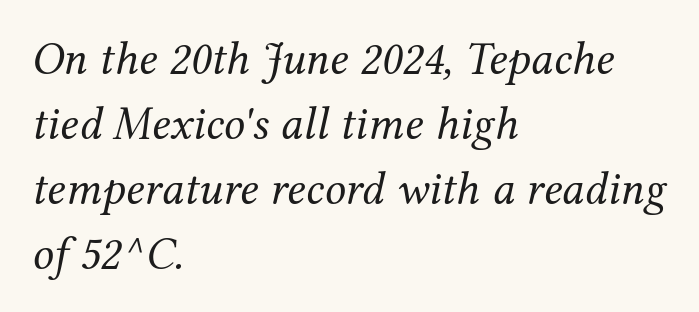
{"serif": "yes", "italic": "yes", "lean": "right", "slant_degrees": 12, "bold": "no", "weight": "regular", "width": "normal", "stroke_contrast": "medium", "x_height": "medium", "monospaced": "no", "underline": "no", "align": "left", "line_spacing": "normal", "line_spacing_ratio": 1.38, "letter_spacing": "normal", "letter_spacing_em": 0.0, "glyph_px": 47}
